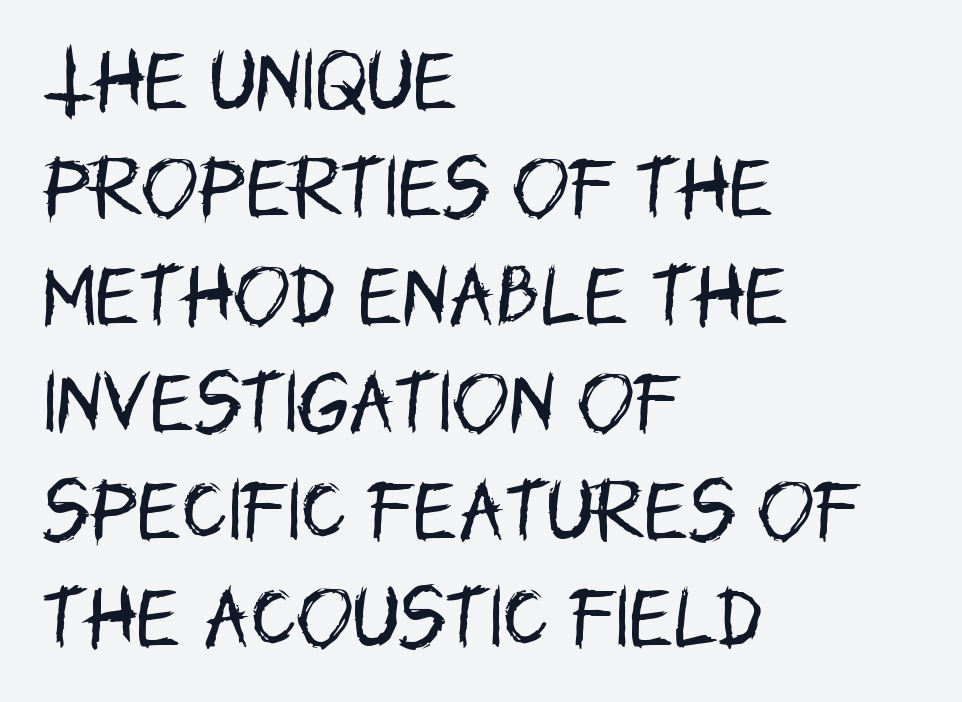
The image shows 68 px regular-weight, condensed sans-serif type, upright; set left-aligned, normal line spacing (1.58x), normal letter spacing, not underlined; low stroke contrast and a large x-height.
